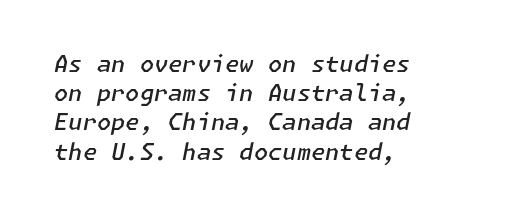
{"italic": "yes", "lean": "right", "slant_degrees": 11, "bold": "semi", "underline": "no", "align": "left", "line_spacing": "normal", "line_spacing_ratio": 1.27, "letter_spacing": "normal", "letter_spacing_em": 0.0, "glyph_px": 23}
